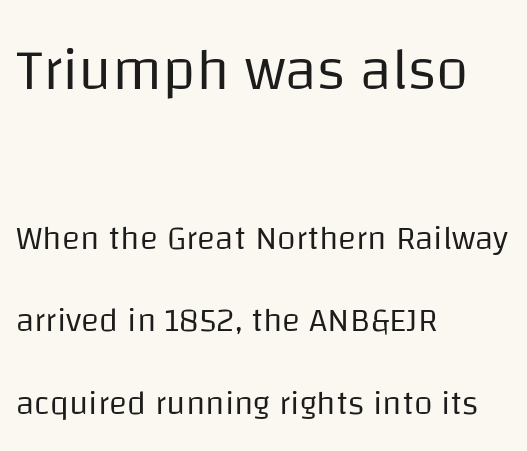
Q: Is the text bold? A: No.
Q: Is the text italic (slanted)? A: No, it is upright.
Q: Is the typeface a serif or a sans-serif typeface? A: Sans-serif.
Q: Is the text underlined? A: No.
Q: How is the paragraph aligned? A: Left-aligned.
Q: Is the spacing between letters normal or unusually wide? A: Normal.
Q: Is the spacing between lines tight, normal or loose? A: Loose.
Q: Which block of text is set in a larger size, the first (top) or the second (bottom)? A: The first (top) one.
Q: Width (condensed, normal, or wide)? A: Normal.
Q: Stroke contrast? A: Low.
Q: x-height? A: Large.
Q: Monospaced? A: No.
